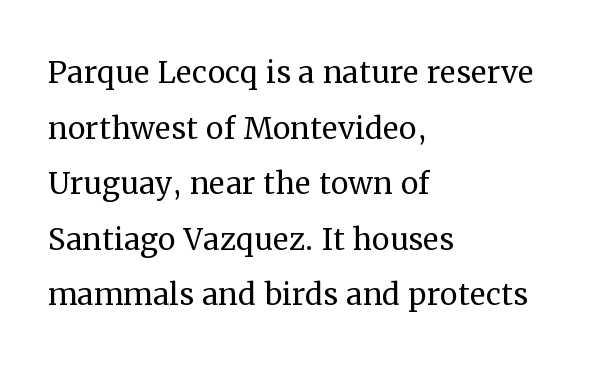
The area under the type is left untouched. Honestly, the row spacing looks completely unremarkable. This is roman type, the default non-slanted kind. The type family on display is of the serif kind. Leftover space on each line is placed entirely after the last word.
